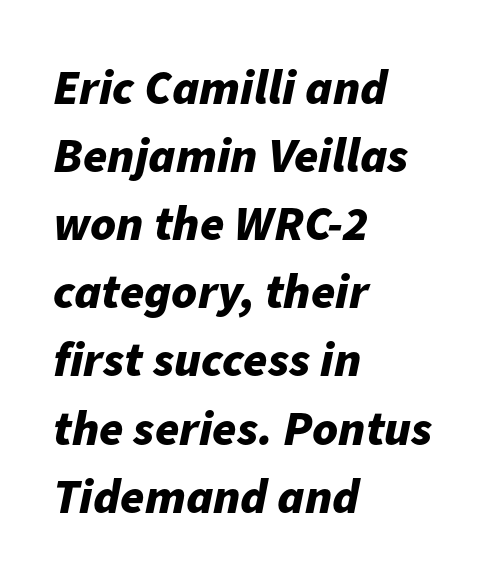
The image shows 49 px bold type, italic (leaning right); set left-aligned, normal line spacing (1.39x), normal letter spacing, not underlined; low stroke contrast and a medium x-height.
